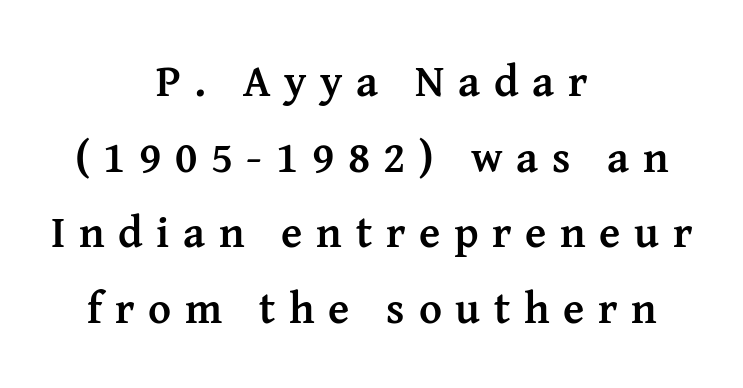
The image shows 44 px semibold serif type, upright; set centered, line spacing 1.72x, unusually wide letter spacing (+0.31 em), not underlined; medium stroke contrast and a medium x-height.
